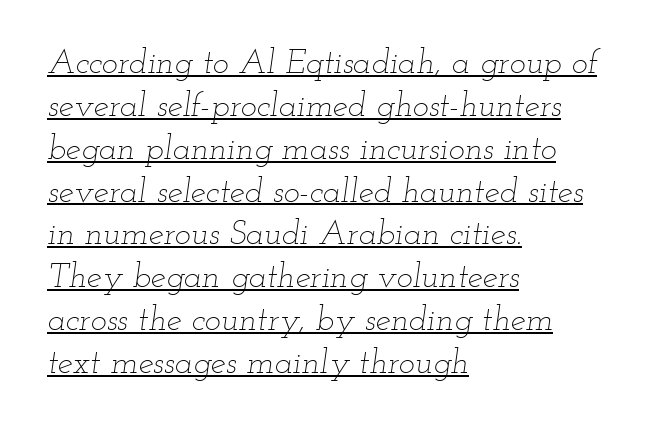
This rendering leaves character spacing at its baseline value. Notice how the stems are inclined rather than vertical — that's the hallmark of italics. The passage shown is not bold in any degree. The designer left line spacing at the default.
